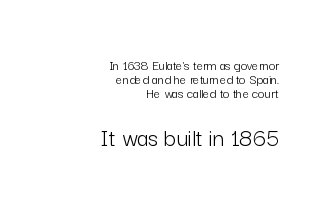
The image shows 26 px text type, upright; set right-aligned, tight line spacing (1.01x), normal letter spacing, not underlined; the second (bottom) block is 1.86x larger.
